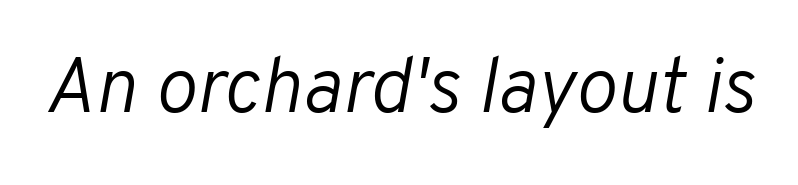
The image shows 78 px light type, italic (leaning right); set normal letter spacing, not underlined; low stroke contrast and a medium x-height.
